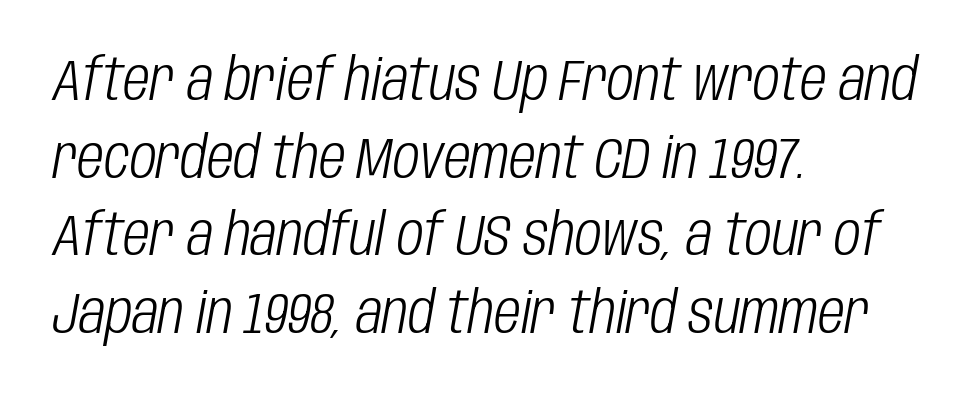
The image shows 58 px light, condensed type, italic (leaning right); set left-aligned, normal line spacing (1.34x), normal letter spacing, not underlined; low stroke contrast and a large x-height.
